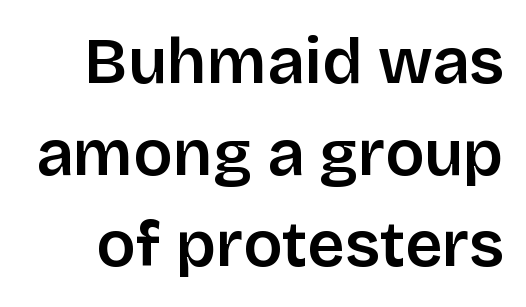
A bare baseline throughout the passage. Compared with typical body copy, the letter spacing here is the same. A normal amount of white space separates one row of letters from the next. Tall strokes in this sample are plumb rather than angled. Do the characters align in a grid? No, the font is proportional.
